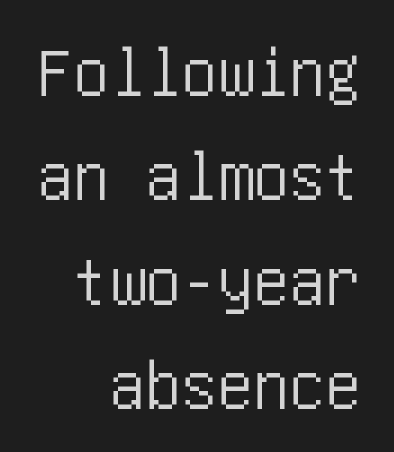
Evenly set lines give the paragraph a standard silhouette. Alignment: flush right. Inter-character spacing is left at the font's built-in metrics. Is there any slant? The stems are plumb.
